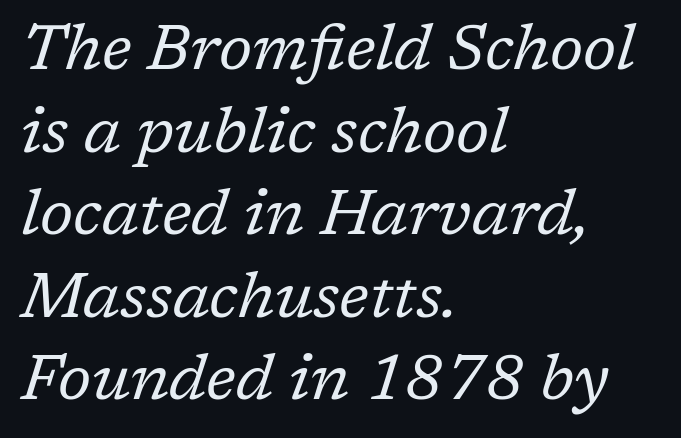
Q: Is the text bold? A: No.
Q: Is the text italic (slanted)? A: Yes, it leans right by about 17 degrees.
Q: Is the typeface a serif or a sans-serif typeface? A: Serif.
Q: Is the text underlined? A: No.
Q: How is the paragraph aligned? A: Left-aligned.
Q: Is the spacing between letters normal or unusually wide? A: Normal.
Q: Is the spacing between lines tight, normal or loose? A: Normal.
Q: Width (condensed, normal, or wide)? A: Normal.
Q: Stroke contrast? A: Low.
Q: x-height? A: Medium.
Q: Monospaced? A: No.
